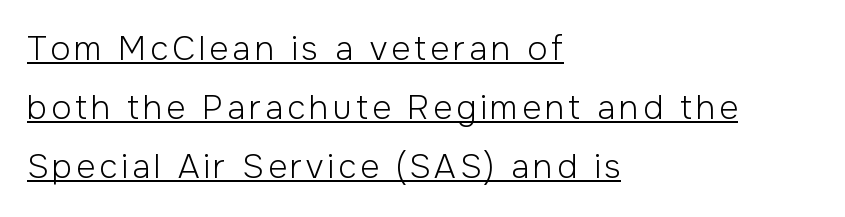
{"serif": "no", "italic": "no", "bold": "no", "weight": "light", "width": "normal", "stroke_contrast": "low", "x_height": "medium", "monospaced": "no", "underline": "yes", "align": "left", "line_spacing_ratio": 1.79, "glyph_px": 33}
